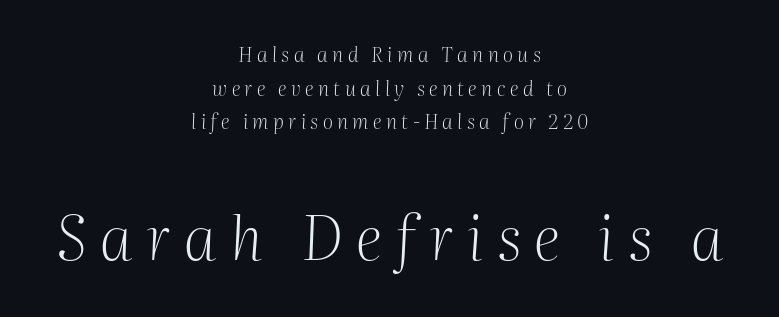
The image shows 61 px light serif type, italic (leaning right); set centered, normal line spacing (1.68x), unusually wide letter spacing (+0.22 em), not underlined; the second (bottom) block is 3.05x larger; medium stroke contrast and a medium x-height.
